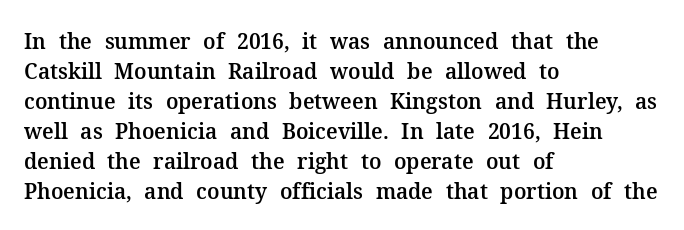
The gaps between neighbouring characters are ordinary and unremarkable. This rendering uses left alignment, leaving the right contour irregular. Horizontal bands of white between lines are of average thickness. The strip under each line holds only bare page. It's the straight-up-and-down kind of type.
